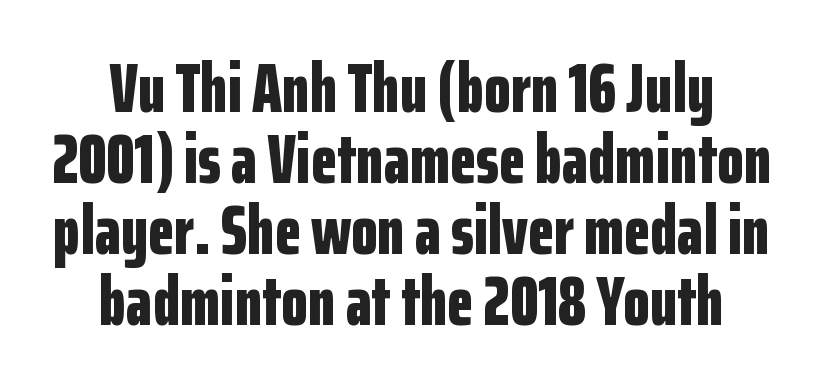
Letter spacing: default. This sample trades vertical openness for compactness between lines. Unmarked baselines from the first word to the last. Are there feet on the stems? There aren't — it's a sans. The letters advance in unequal steps, a hallmark of proportional type.
